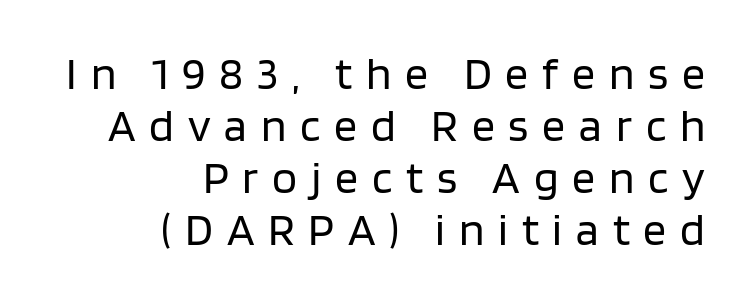
The image shows 46 px regular-weight sans-serif type, upright; set right-aligned, tight line spacing (1.13x), unusually wide letter spacing (+0.3 em), not underlined; low stroke contrast and a large x-height.
